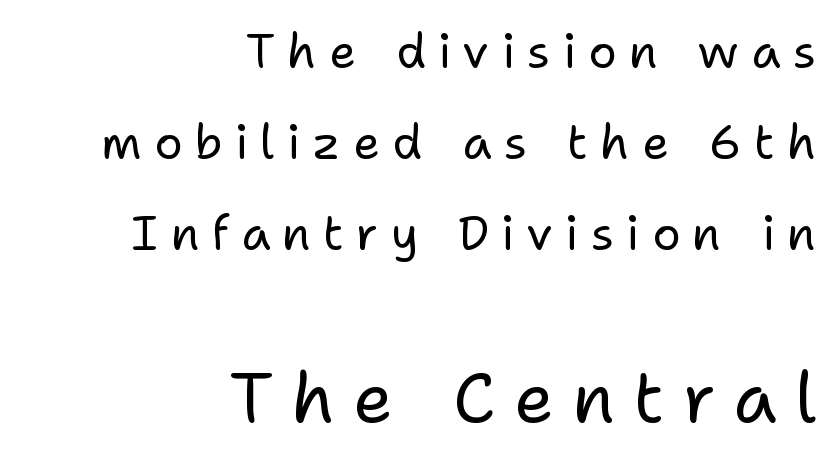
The image shows 70 px regular-weight sans-serif type, upright; set right-aligned, loose line spacing (1.94x), unusually wide letter spacing (+0.26 em), not underlined; the second (bottom) block is 1.49x larger; low stroke contrast and a medium x-height.
